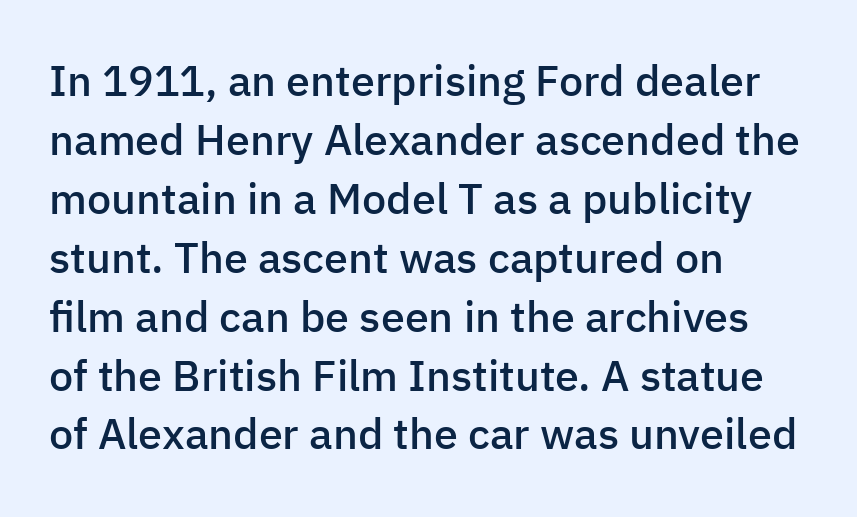
The image shows 43 px semibold sans-serif type, upright; set left-aligned, normal line spacing (1.37x), normal letter spacing, not underlined; low stroke contrast and a medium x-height.
